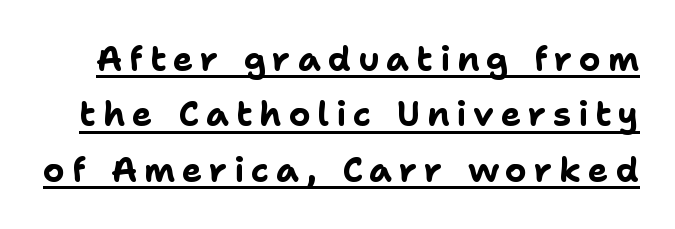
{"serif": "no", "italic": "no", "bold": "yes", "weight": "bold", "width": "normal", "stroke_contrast": "low", "x_height": "medium", "monospaced": "no", "underline": "yes", "line_spacing": "normal", "line_spacing_ratio": 1.63, "letter_spacing": "wide", "letter_spacing_em": 0.2, "glyph_px": 34}
